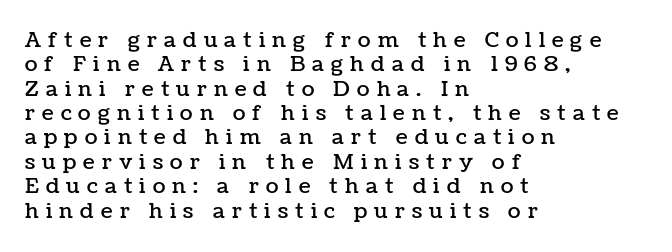
The image shows 21 px text type, upright; set left-aligned, line spacing 1.16x, unusually wide letter spacing (+0.34 em), not underlined.
